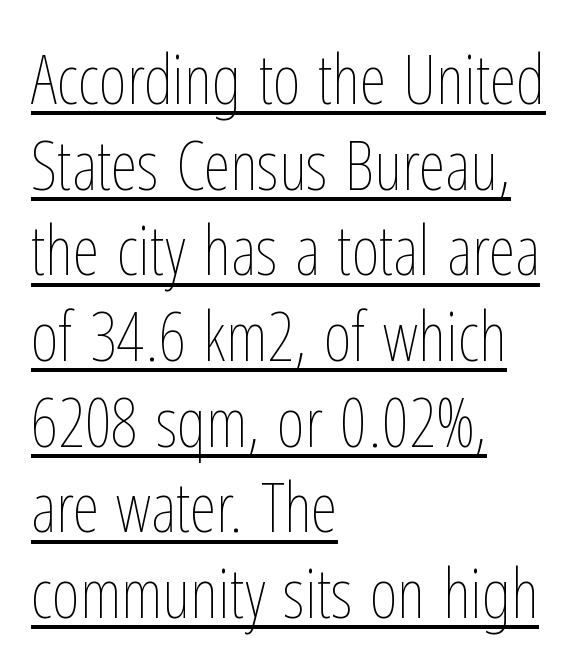
{"italic": "no", "bold": "no", "weight": "thin", "width": "condensed", "stroke_contrast": "low", "x_height": "medium", "monospaced": "no", "underline": "yes", "align": "left", "line_spacing": "normal", "line_spacing_ratio": 1.26, "letter_spacing": "normal", "letter_spacing_em": 0.0, "glyph_px": 68}
